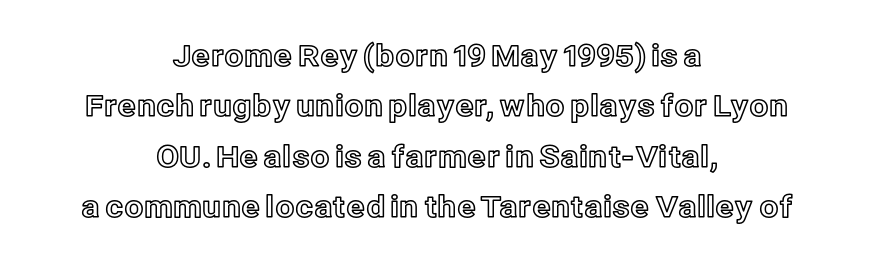
Q: Is the text italic (slanted)? A: No, it is upright.
Q: Is the text underlined? A: No.
Q: How is the paragraph aligned? A: Centered.
Q: Is the spacing between letters normal or unusually wide? A: Normal.
Q: Is the spacing between lines tight, normal or loose? A: Normal.
Q: Width (condensed, normal, or wide)? A: Normal.
Q: x-height? A: Medium.
Q: Monospaced? A: No.
